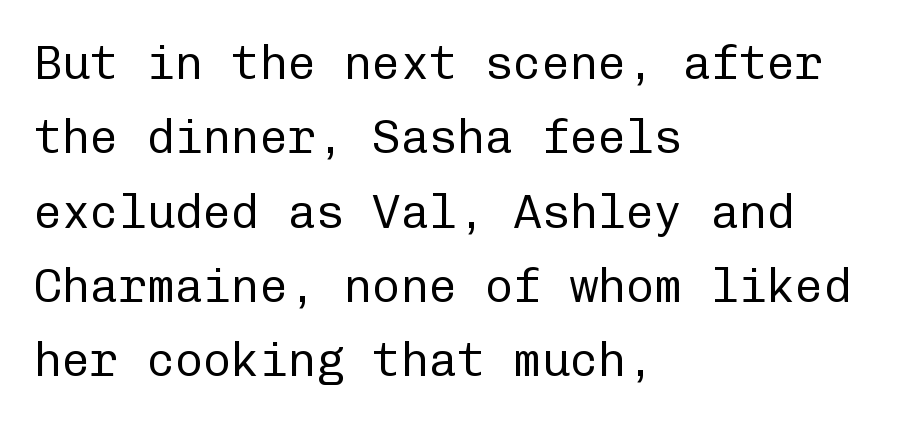
Q: Is the text bold? A: No.
Q: Is the text italic (slanted)? A: No, it is upright.
Q: Is the typeface a serif or a sans-serif typeface? A: Sans-serif.
Q: Is the text underlined? A: No.
Q: How is the paragraph aligned? A: Left-aligned.
Q: Is the spacing between letters normal or unusually wide? A: Normal.
Q: Is the spacing between lines tight, normal or loose? A: Normal.
Q: Width (condensed, normal, or wide)? A: Normal.
Q: Stroke contrast? A: Low.
Q: x-height? A: Medium.
Q: Monospaced? A: Yes.
